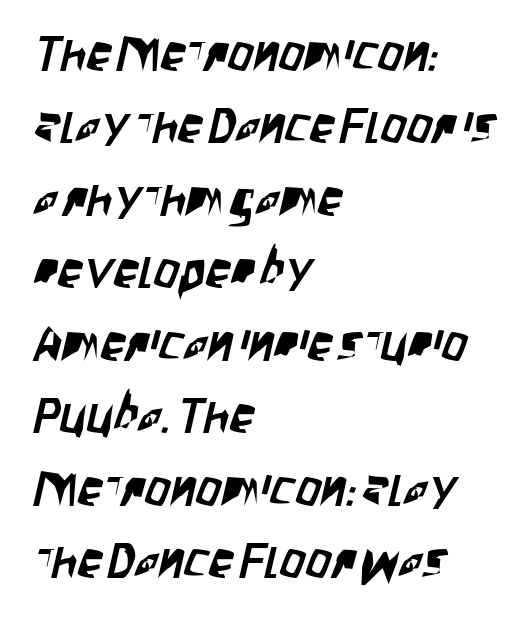
The image shows 50 px condensed sans-serif type; set left-aligned, normal line spacing (1.45x), normal letter spacing, not underlined; low stroke contrast and a large x-height.
